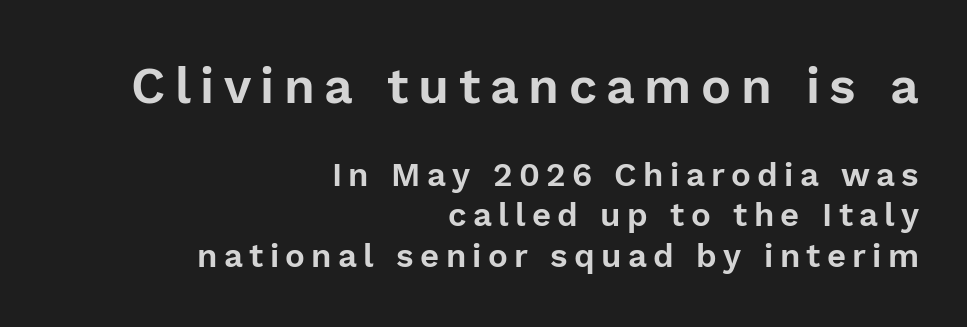
Q: Is the text italic (slanted)? A: No, it is upright.
Q: Is the typeface a serif or a sans-serif typeface? A: Sans-serif.
Q: Is the text underlined? A: No.
Q: How is the paragraph aligned? A: Right-aligned.
Q: Which block of text is set in a larger size, the first (top) or the second (bottom)? A: The first (top) one.
Q: Width (condensed, normal, or wide)? A: Normal.
Q: Stroke contrast? A: Low.
Q: x-height? A: Medium.
Q: Monospaced? A: No.
